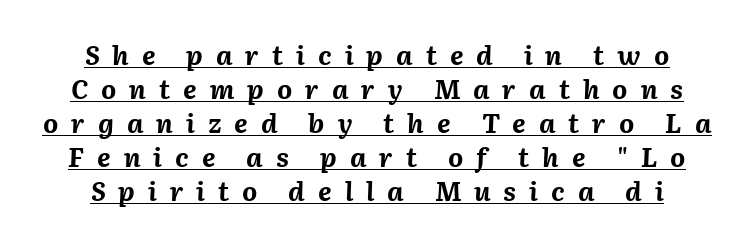
{"italic": "yes", "lean": "right", "slant_degrees": 2, "bold": "yes", "underline": "yes", "line_spacing": "normal", "line_spacing_ratio": 1.31, "letter_spacing": "wide", "letter_spacing_em": 0.5, "glyph_px": 26}
